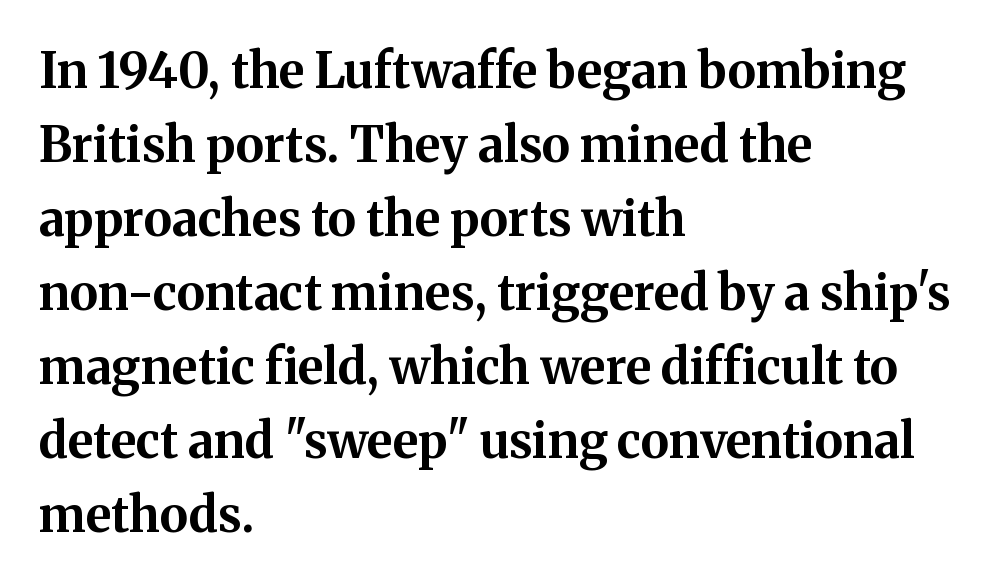
The image shows 49 px bold serif type, upright; set left-aligned, normal line spacing (1.51x), normal letter spacing, not underlined; medium stroke contrast and a medium x-height.
